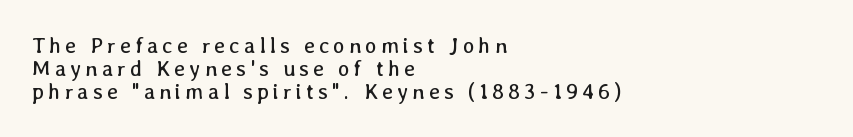
Q: Is the text bold? A: No.
Q: Is the text italic (slanted)? A: No, it is upright.
Q: Is the text underlined? A: No.
Q: How is the paragraph aligned? A: Left-aligned.
Q: Is the spacing between lines tight, normal or loose? A: Tight.
